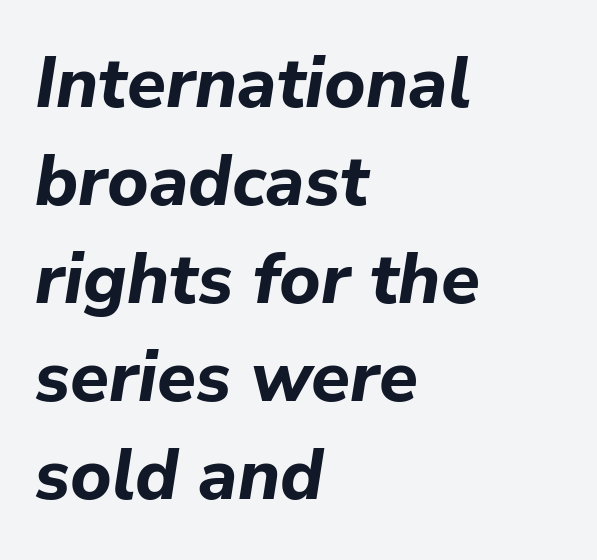
The image shows 71 px bold type, italic (leaning right); set left-aligned, normal line spacing (1.38x), normal letter spacing, not underlined; low stroke contrast and a medium x-height.
